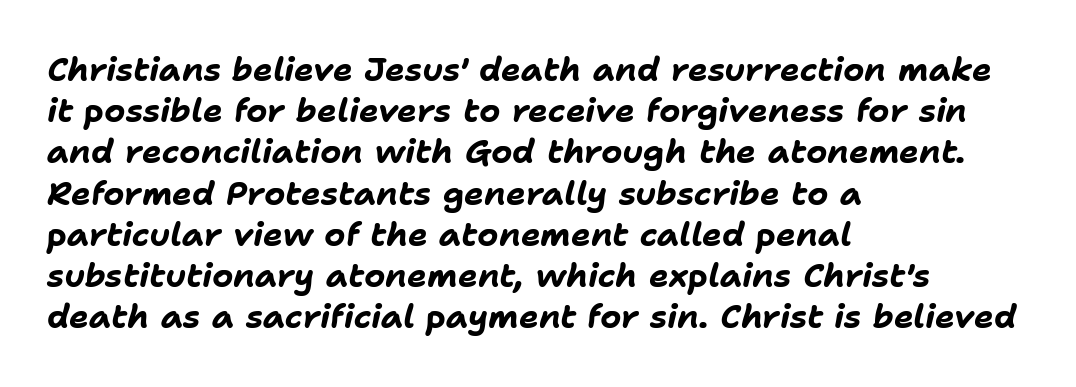
Q: Is the text bold? A: Yes.
Q: Is the text italic (slanted)? A: Yes, it leans right by about 11 degrees.
Q: Is the text underlined? A: No.
Q: How is the paragraph aligned? A: Left-aligned.
Q: Is the spacing between letters normal or unusually wide? A: Normal.
Q: Is the spacing between lines tight, normal or loose? A: Normal.
Q: Width (condensed, normal, or wide)? A: Normal.
Q: Stroke contrast? A: Low.
Q: x-height? A: Medium.
Q: Monospaced? A: No.
